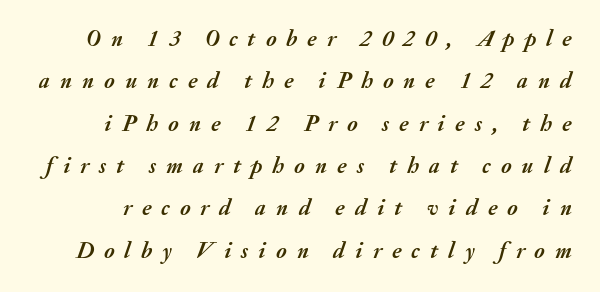
{"italic": "yes", "lean": "right", "slant_degrees": 20, "bold": "yes", "underline": "no", "line_spacing_ratio": 1.84, "letter_spacing": "wide", "letter_spacing_em": 0.44, "glyph_px": 23}
